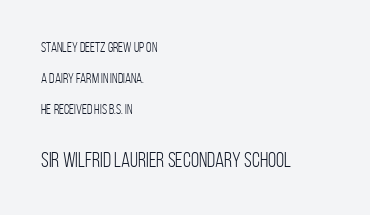
The image shows 21 px text type, upright; set left-aligned, loose line spacing (2.23x), normal letter spacing, not underlined; the second (bottom) block is 1.5x larger.
